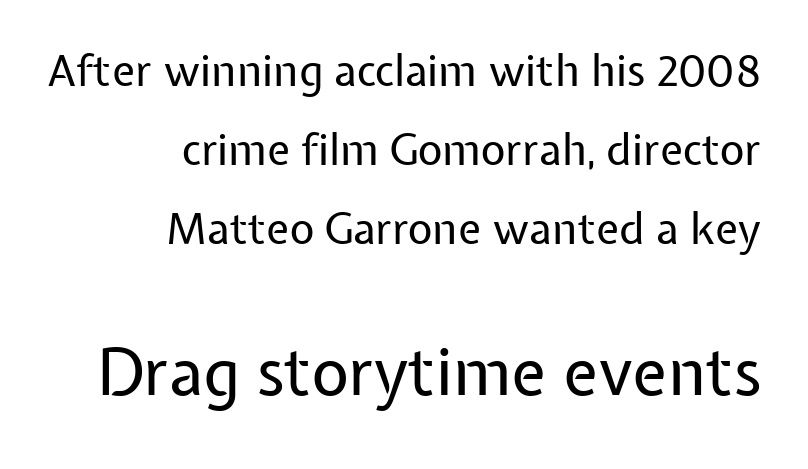
Q: Is the text bold? A: No.
Q: Is the text italic (slanted)? A: No, it is upright.
Q: Is the typeface a serif or a sans-serif typeface? A: Sans-serif.
Q: Is the text underlined? A: No.
Q: How is the paragraph aligned? A: Right-aligned.
Q: Is the spacing between letters normal or unusually wide? A: Normal.
Q: Which block of text is set in a larger size, the first (top) or the second (bottom)? A: The second (bottom) one.
Q: Width (condensed, normal, or wide)? A: Normal.
Q: Stroke contrast? A: Low.
Q: x-height? A: Medium.
Q: Monospaced? A: No.
